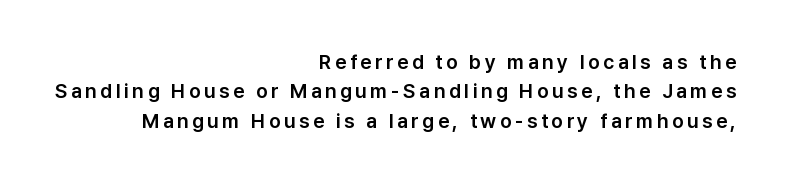
Q: Is the text italic (slanted)? A: No, it is upright.
Q: Is the text underlined? A: No.
Q: How is the paragraph aligned? A: Right-aligned.
Q: Is the spacing between lines tight, normal or loose? A: Normal.
